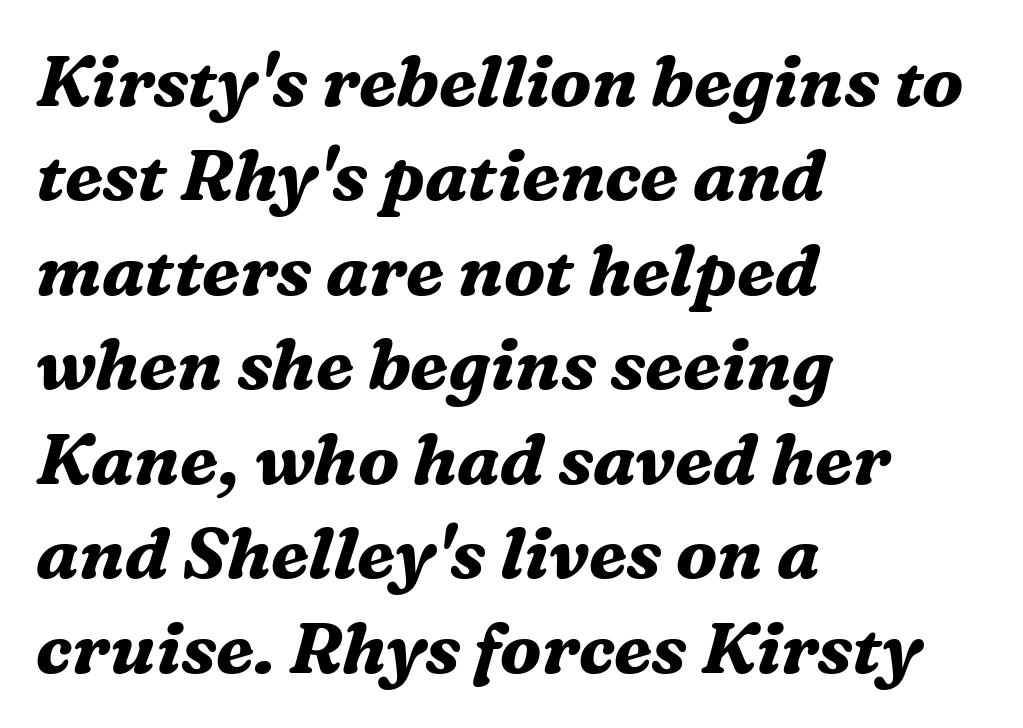
{"serif": "yes", "italic": "yes", "lean": "right", "slant_degrees": 16, "bold": "yes", "weight": "bold", "width": "normal", "stroke_contrast": "medium", "x_height": "medium", "monospaced": "no", "underline": "no", "align": "left", "line_spacing": "normal", "line_spacing_ratio": 1.33, "letter_spacing": "normal", "letter_spacing_em": 0.0, "glyph_px": 71}
